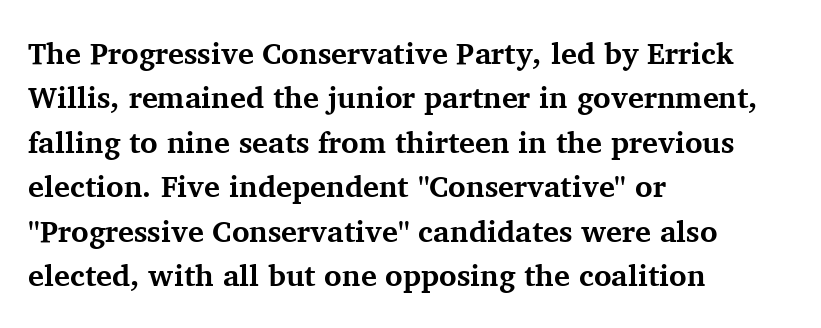
{"serif": "yes", "italic": "no", "bold": "yes", "weight": "bold", "width": "normal", "stroke_contrast": "medium", "x_height": "medium", "monospaced": "no", "underline": "no", "align": "left", "line_spacing": "normal", "line_spacing_ratio": 1.48, "letter_spacing": "normal", "letter_spacing_em": 0.0, "glyph_px": 30}
